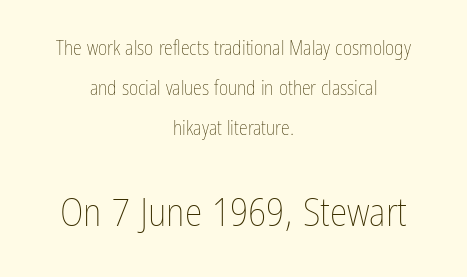
The image shows 40 px thin, condensed type, upright; set centered, loose line spacing (2.0x), normal letter spacing, not underlined; the second (bottom) block is 2.0x larger; low stroke contrast and a medium x-height.
